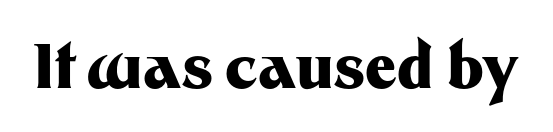
{"serif": "no", "italic": "no", "bold": "yes", "weight": "heavy", "width": "normal", "stroke_contrast": "medium", "x_height": "medium", "monospaced": "no", "underline": "no", "letter_spacing": "normal", "letter_spacing_em": 0.0, "glyph_px": 61}
